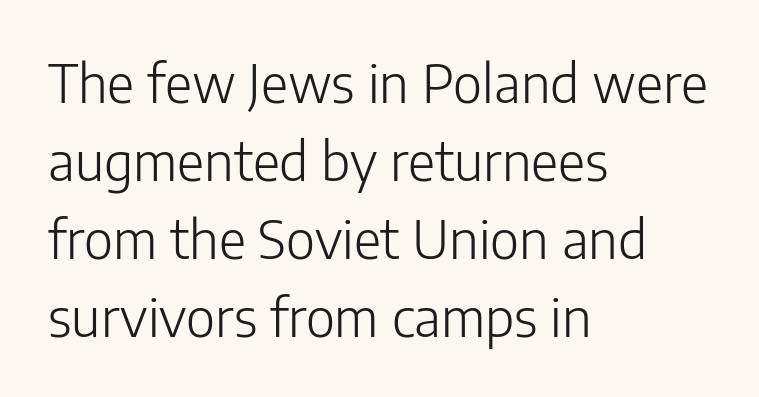
Q: Is the text bold? A: No.
Q: Is the text italic (slanted)? A: No, it is upright.
Q: Is the typeface a serif or a sans-serif typeface? A: Sans-serif.
Q: Is the text underlined? A: No.
Q: How is the paragraph aligned? A: Left-aligned.
Q: Is the spacing between letters normal or unusually wide? A: Normal.
Q: Is the spacing between lines tight, normal or loose? A: Normal.
Q: Width (condensed, normal, or wide)? A: Normal.
Q: Stroke contrast? A: Low.
Q: x-height? A: Medium.
Q: Monospaced? A: No.
